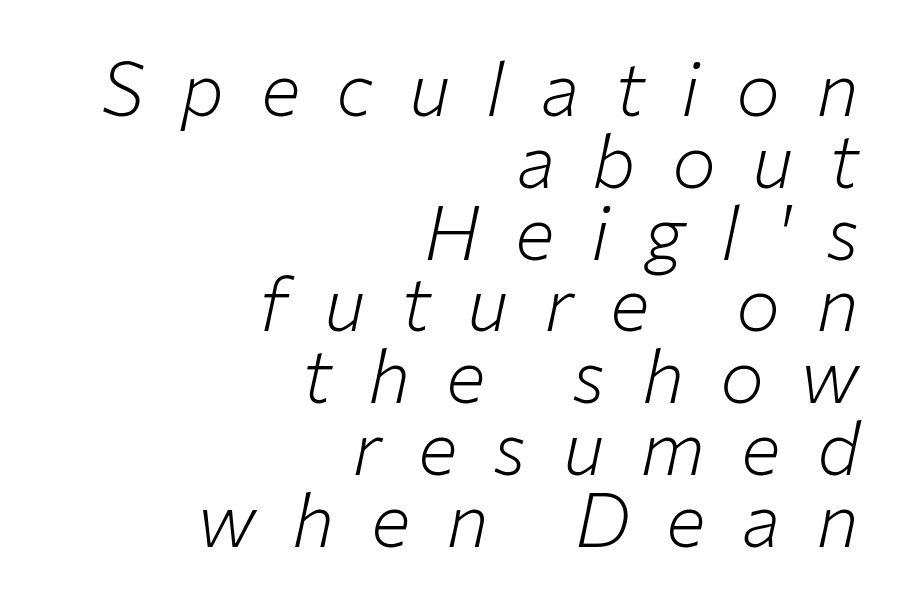
{"italic": "yes", "lean": "right", "slant_degrees": 12, "bold": "no", "weight": "light", "width": "normal", "stroke_contrast": "low", "x_height": "medium", "monospaced": "no", "underline": "no", "align": "right", "line_spacing": "tight", "line_spacing_ratio": 0.97, "letter_spacing": "wide", "letter_spacing_em": 0.49, "glyph_px": 74}
